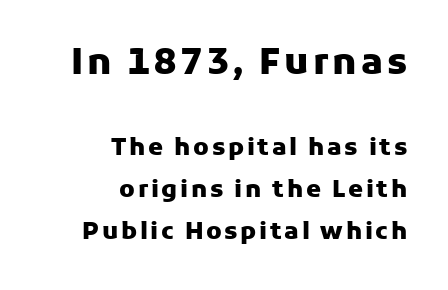
The image shows 36 px heavy sans-serif type, upright; set right-aligned, line spacing 1.75x, not underlined; the first (top) block is 1.5x larger; low stroke contrast and a medium x-height.
